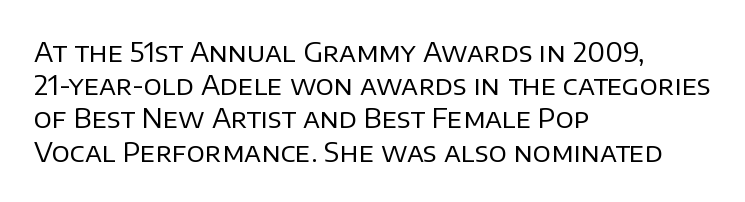
{"italic": "no", "bold": "no", "underline": "no", "align": "left", "line_spacing_ratio": 1.23, "letter_spacing": "normal", "letter_spacing_em": 0.0, "glyph_px": 27}
